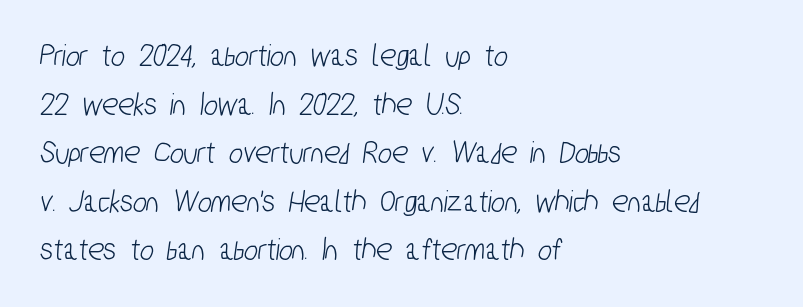
The image shows 33 px condensed sans-serif type; set left-aligned, normal line spacing (1.47x), normal letter spacing, not underlined; low stroke contrast and a medium x-height.
